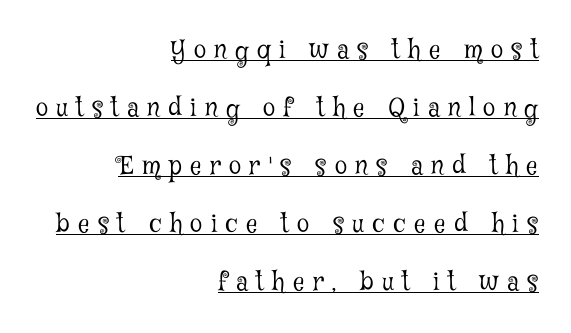
{"italic": "no", "bold": "no", "underline": "yes", "align": "right", "line_spacing": "loose", "line_spacing_ratio": 2.32, "letter_spacing": "wide", "letter_spacing_em": 0.33, "glyph_px": 25}
